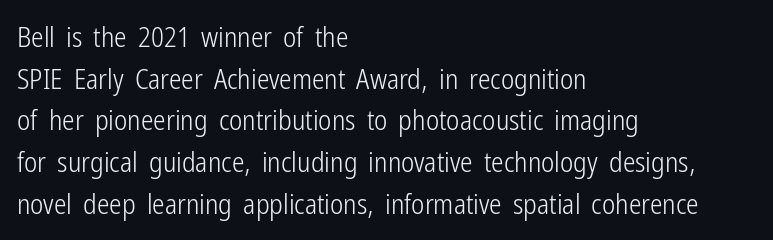
The image shows 28 px light, condensed sans-serif type, upright; set left-aligned, normal line spacing (1.49x), normal letter spacing, not underlined; low stroke contrast and a medium x-height.
